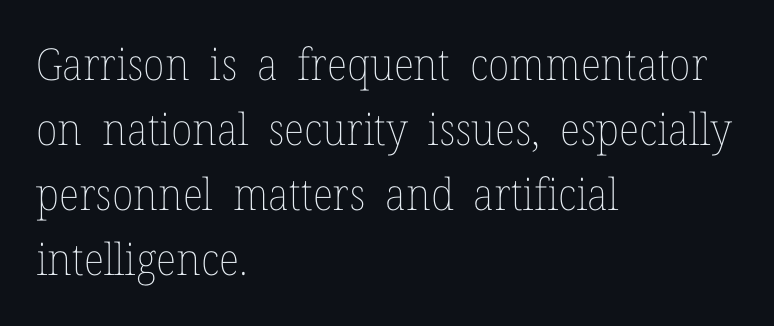
{"italic": "no", "bold": "no", "weight": "thin", "width": "normal", "stroke_contrast": "low", "x_height": "medium", "monospaced": "no", "underline": "no", "align": "left", "line_spacing": "normal", "line_spacing_ratio": 1.48, "letter_spacing": "normal", "letter_spacing_em": 0.0, "glyph_px": 44}
